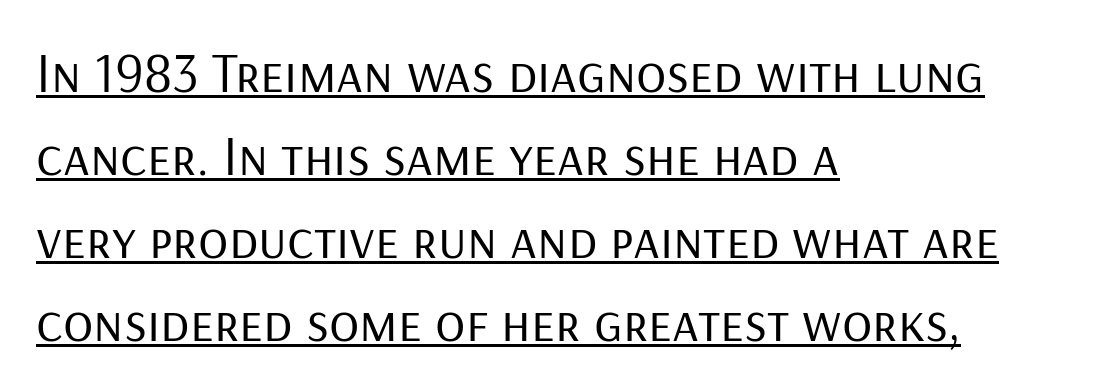
Q: Is the text bold? A: No.
Q: Is the text italic (slanted)? A: No, it is upright.
Q: Is the typeface a serif or a sans-serif typeface? A: Sans-serif.
Q: Is the text underlined? A: Yes.
Q: How is the paragraph aligned? A: Left-aligned.
Q: Is the spacing between letters normal or unusually wide? A: Normal.
Q: Is the spacing between lines tight, normal or loose? A: Normal.
Q: Width (condensed, normal, or wide)? A: Normal.
Q: Stroke contrast? A: Low.
Q: x-height? A: Medium.
Q: Monospaced? A: No.
